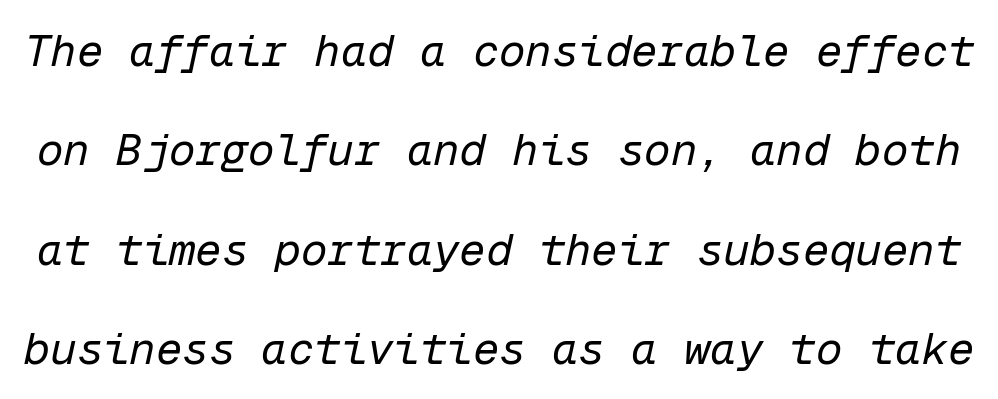
{"italic": "yes", "lean": "right", "slant_degrees": 12, "bold": "no", "weight": "regular", "width": "normal", "stroke_contrast": "low", "x_height": "medium", "monospaced": "yes", "underline": "no", "line_spacing": "loose", "line_spacing_ratio": 2.26, "letter_spacing": "normal", "letter_spacing_em": 0.0, "glyph_px": 44}
